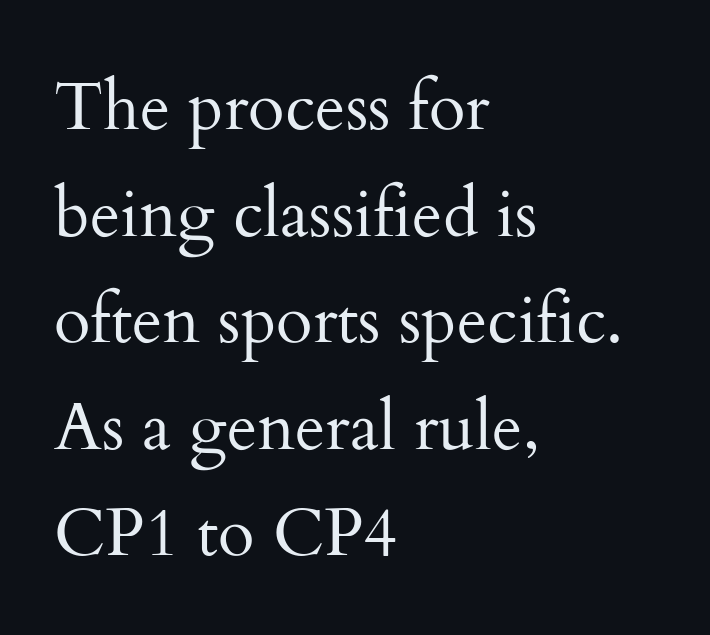
Q: Is the text bold? A: No.
Q: Is the text italic (slanted)? A: No, it is upright.
Q: Is the typeface a serif or a sans-serif typeface? A: Serif.
Q: Is the text underlined? A: No.
Q: How is the paragraph aligned? A: Left-aligned.
Q: Is the spacing between letters normal or unusually wide? A: Normal.
Q: Is the spacing between lines tight, normal or loose? A: Normal.
Q: Width (condensed, normal, or wide)? A: Normal.
Q: Stroke contrast? A: Medium.
Q: x-height? A: Small.
Q: Monospaced? A: No.
